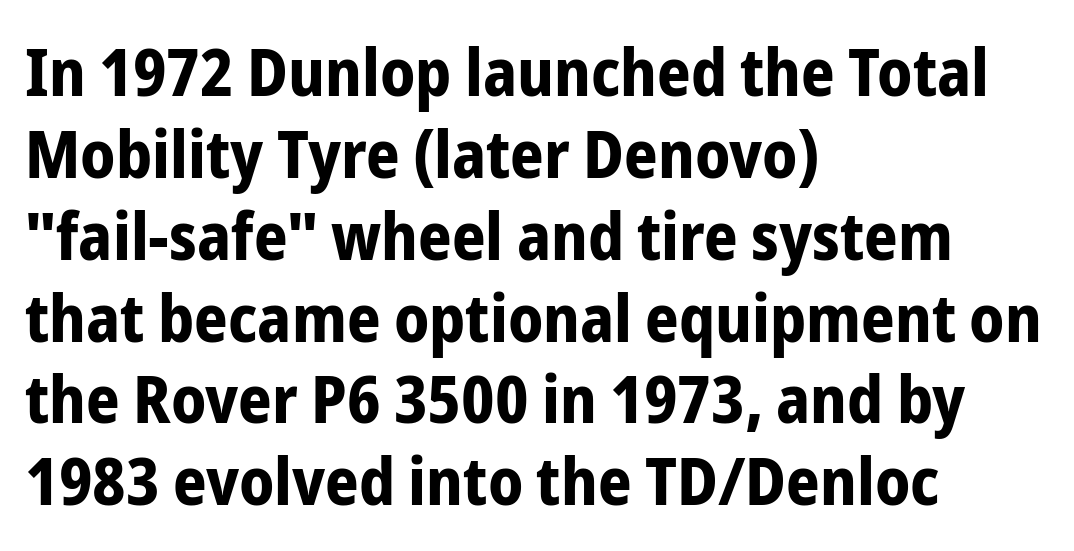
{"serif": "no", "italic": "no", "bold": "yes", "weight": "bold", "width": "condensed", "stroke_contrast": "low", "x_height": "medium", "monospaced": "no", "underline": "no", "align": "left", "line_spacing_ratio": 1.24, "letter_spacing": "normal", "letter_spacing_em": 0.0, "glyph_px": 66}
